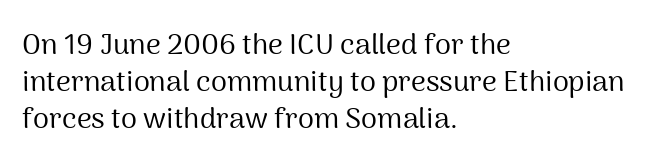
Q: Is the text bold? A: No.
Q: Is the text italic (slanted)? A: No, it is upright.
Q: Is the typeface a serif or a sans-serif typeface? A: Sans-serif.
Q: Is the text underlined? A: No.
Q: How is the paragraph aligned? A: Left-aligned.
Q: Is the spacing between letters normal or unusually wide? A: Normal.
Q: Is the spacing between lines tight, normal or loose? A: Normal.
Q: Width (condensed, normal, or wide)? A: Normal.
Q: Stroke contrast? A: Medium.
Q: x-height? A: Medium.
Q: Monospaced? A: No.
